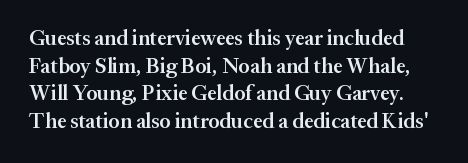
A bit beefed up — I'd call it semibold rather than bold. Notice how the stems are strictly vertical — no italics here. Is the letter spacing exaggerated? No — it looks like the ordinary default. Evenly set lines give the paragraph a standard silhouette. The strip under each line holds only bare page.
